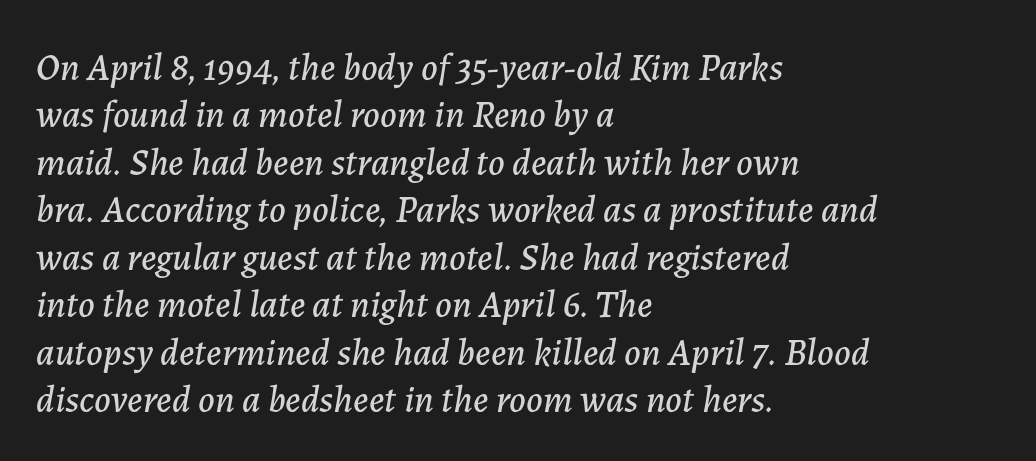
{"italic": "yes", "lean": "right", "slant_degrees": 7, "width": "normal", "stroke_contrast": "low", "x_height": "medium", "monospaced": "no", "underline": "no", "align": "left", "line_spacing": "normal", "line_spacing_ratio": 1.25, "letter_spacing": "normal", "letter_spacing_em": 0.0, "glyph_px": 38}
